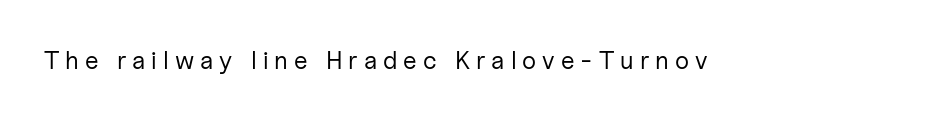
The characters are drawn with everyday or finer stroke widths. No word sits above an underline. Is there any slant? The stems are plumb. The type is letterspaced generously, with wide tracking.
